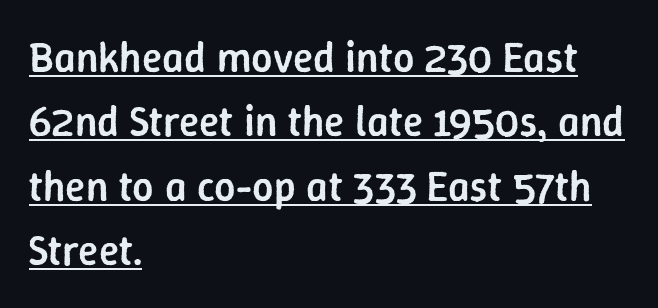
{"serif": "no", "italic": "no", "bold": "semi", "weight": "semibold", "width": "normal", "stroke_contrast": "low", "x_height": "medium", "monospaced": "no", "underline": "yes", "align": "left", "line_spacing": "normal", "line_spacing_ratio": 1.53, "letter_spacing": "normal", "letter_spacing_em": 0.0, "glyph_px": 42}
